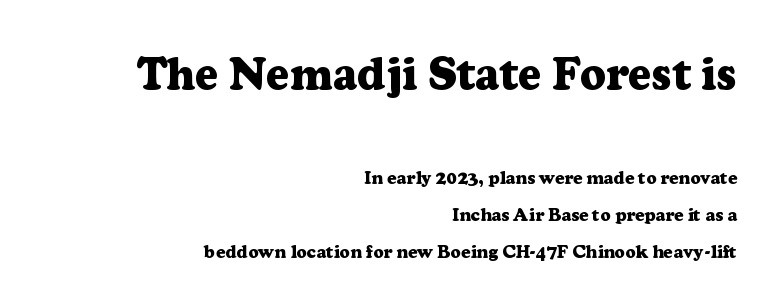
The passage shown stacks its lines with a broad gap. The face used here is seriffed, in the tradition of book romans. You could not count columns in this text — the font is proportionally spaced. The initial chunk of copy outweighs the following chunk in type size.
